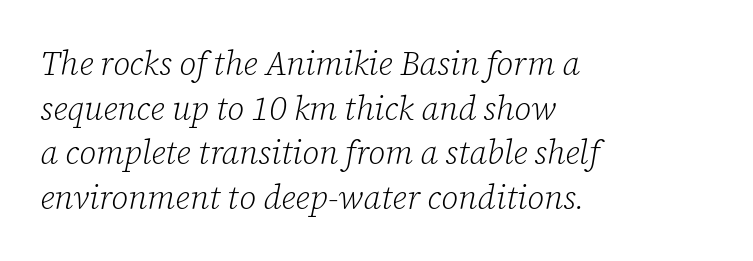
Q: Is the text bold? A: No.
Q: Is the text italic (slanted)? A: Yes, it leans right by about 12 degrees.
Q: Is the typeface a serif or a sans-serif typeface? A: Serif.
Q: Is the text underlined? A: No.
Q: How is the paragraph aligned? A: Left-aligned.
Q: Is the spacing between letters normal or unusually wide? A: Normal.
Q: Is the spacing between lines tight, normal or loose? A: Normal.
Q: Width (condensed, normal, or wide)? A: Normal.
Q: Stroke contrast? A: Low.
Q: x-height? A: Medium.
Q: Monospaced? A: No.
